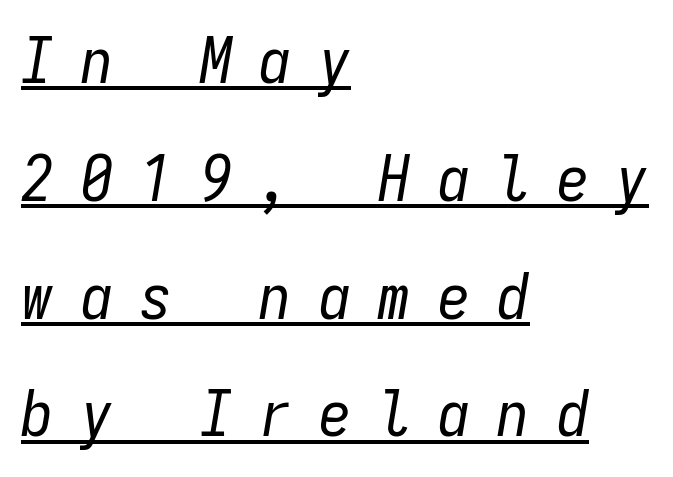
These characters rest on top of a visible drawn line. These lines are rendered in a fixed-pitch font. The typesetting does not lean heavy: it is not bold. The rendering anchors every line to the left-hand side. The rendering applies a slant to the glyphs.
